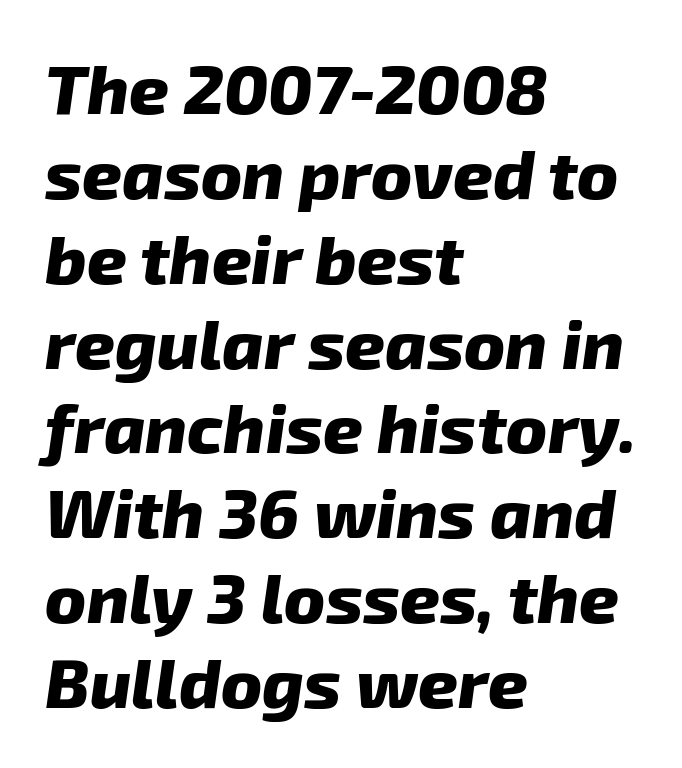
Q: Is the text bold? A: Yes.
Q: Is the text italic (slanted)? A: Yes, it leans right by about 8 degrees.
Q: Is the text underlined? A: No.
Q: How is the paragraph aligned? A: Left-aligned.
Q: Is the spacing between letters normal or unusually wide? A: Normal.
Q: Width (condensed, normal, or wide)? A: Normal.
Q: Stroke contrast? A: Low.
Q: x-height? A: Medium.
Q: Monospaced? A: No.
